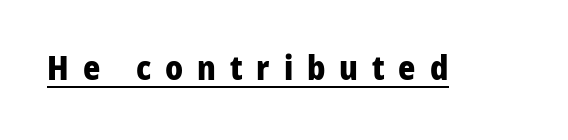
{"serif": "no", "italic": "no", "bold": "yes", "weight": "heavy", "width": "condensed", "stroke_contrast": "low", "x_height": "large", "monospaced": "no", "underline": "yes", "letter_spacing": "wide", "letter_spacing_em": 0.42, "glyph_px": 33}
